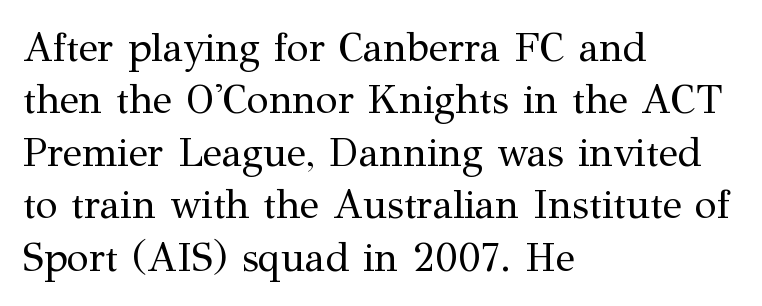
{"serif": "yes", "italic": "no", "bold": "no", "weight": "regular", "width": "normal", "stroke_contrast": "medium", "x_height": "medium", "monospaced": "no", "underline": "no", "align": "left", "line_spacing": "normal", "line_spacing_ratio": 1.31, "letter_spacing": "normal", "letter_spacing_em": 0.0, "glyph_px": 40}
